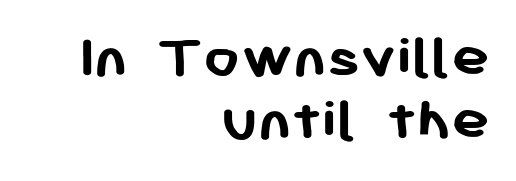
The image shows 64 px semibold sans-serif type, upright; set right-aligned, tight line spacing (0.99x), normal letter spacing, not underlined; low stroke contrast and a medium x-height.
